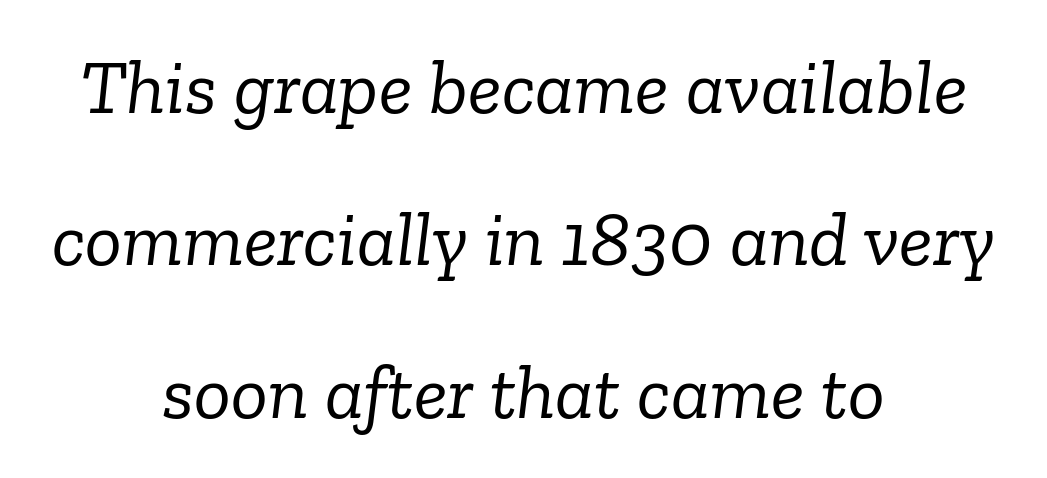
Q: Is the text bold? A: No.
Q: Is the text italic (slanted)? A: Yes, it leans right by about 6 degrees.
Q: Is the typeface a serif or a sans-serif typeface? A: Serif.
Q: Is the text underlined? A: No.
Q: How is the paragraph aligned? A: Centered.
Q: Is the spacing between letters normal or unusually wide? A: Normal.
Q: Is the spacing between lines tight, normal or loose? A: Loose.
Q: Width (condensed, normal, or wide)? A: Normal.
Q: Stroke contrast? A: Low.
Q: x-height? A: Medium.
Q: Monospaced? A: No.
